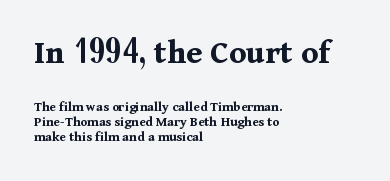
The letters are bold, with thick, heavy strokes. Letterform terminals end in serifs throughout the passage. This sample has the flowing, uneven cadence of proportional lettering. If you measured baseline to baseline, you'd find a short distance. Is there any slant? The stems are plumb.
